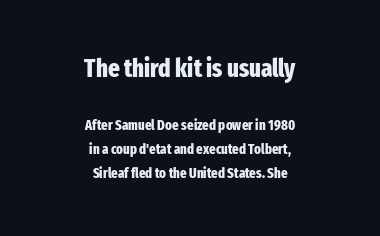
{"italic": "no", "bold": "yes", "underline": "no", "align": "center", "line_spacing_ratio": 1.72, "letter_spacing": "normal", "letter_spacing_em": 0.0, "larger_block": "first", "size_ratio": 1.79, "glyph_px": 25}
